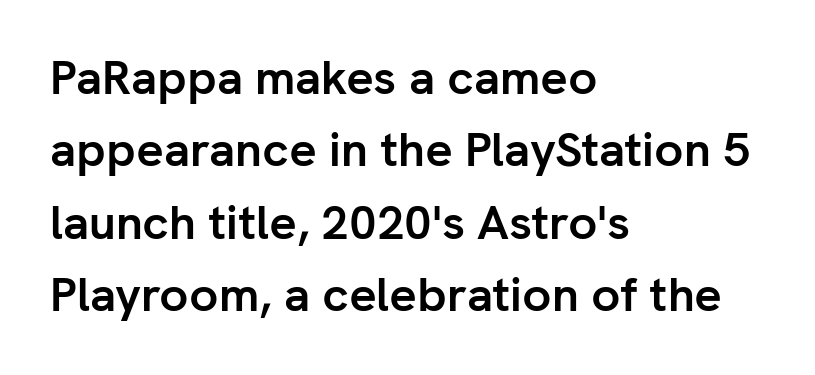
The image shows 48 px semibold sans-serif type, upright; set left-aligned, normal line spacing (1.51x), normal letter spacing, not underlined; low stroke contrast and a medium x-height.
